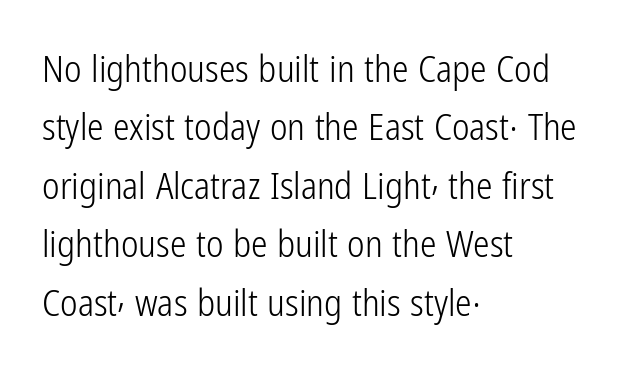
{"serif": "no", "italic": "no", "bold": "no", "weight": "light", "width": "condensed", "stroke_contrast": "low", "x_height": "medium", "monospaced": "no", "underline": "no", "align": "left", "line_spacing": "normal", "line_spacing_ratio": 1.58, "letter_spacing": "normal", "letter_spacing_em": 0.0, "glyph_px": 37}
